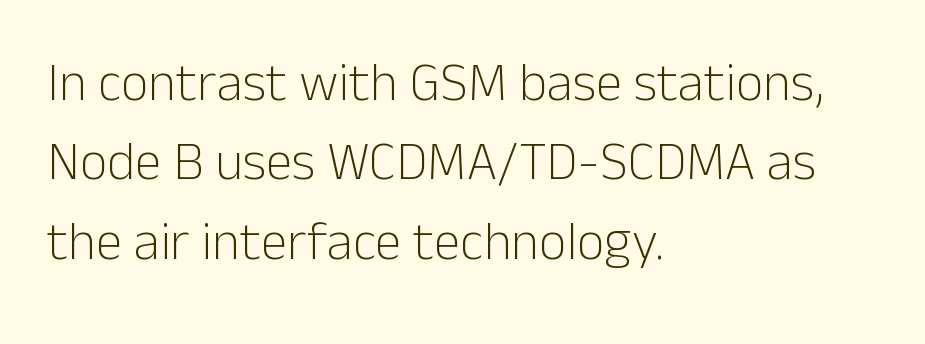
The image shows 54 px light sans-serif type, upright; set left-aligned, normal line spacing (1.47x), normal letter spacing, not underlined; low stroke contrast and a medium x-height.
